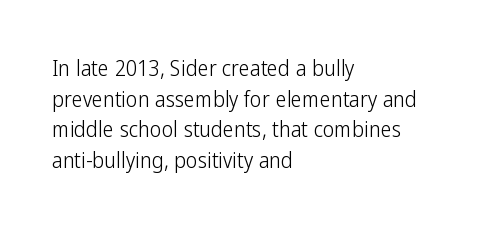
Q: Is the text bold? A: No.
Q: Is the text italic (slanted)? A: No, it is upright.
Q: Is the text underlined? A: No.
Q: How is the paragraph aligned? A: Left-aligned.
Q: Is the spacing between letters normal or unusually wide? A: Normal.
Q: Is the spacing between lines tight, normal or loose? A: Normal.
